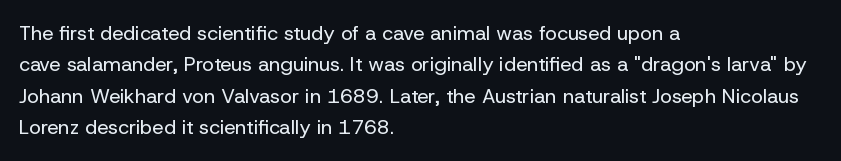
{"italic": "no", "bold": "no", "underline": "no", "align": "left", "line_spacing": "normal", "line_spacing_ratio": 1.57, "letter_spacing": "normal", "letter_spacing_em": 0.0, "glyph_px": 20}
